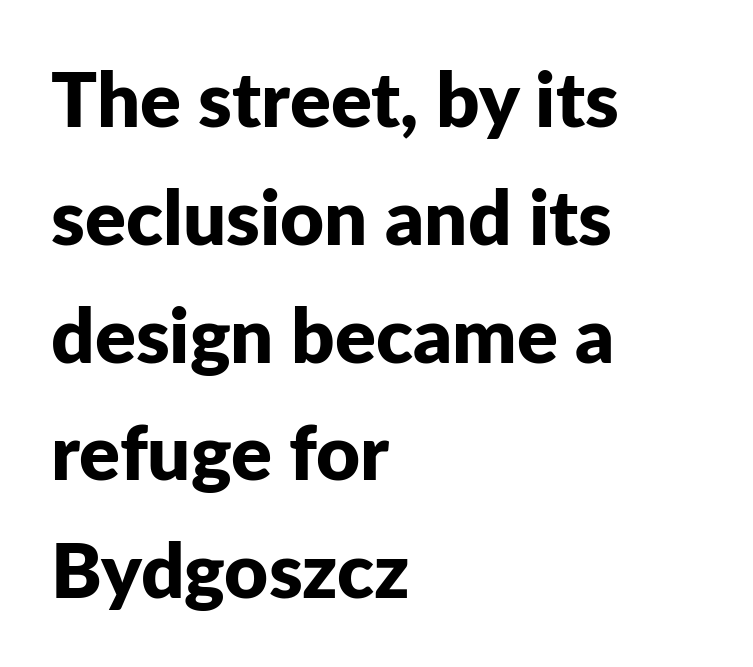
{"serif": "no", "italic": "no", "bold": "yes", "weight": "bold", "width": "normal", "stroke_contrast": "low", "x_height": "medium", "monospaced": "no", "underline": "no", "align": "left", "line_spacing": "normal", "line_spacing_ratio": 1.55, "letter_spacing": "normal", "letter_spacing_em": 0.0, "glyph_px": 76}
